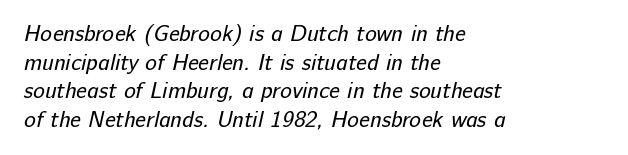
{"bold": "no", "underline": "no", "align": "left", "line_spacing": "normal", "line_spacing_ratio": 1.3, "letter_spacing": "normal", "letter_spacing_em": 0.0, "glyph_px": 22}
